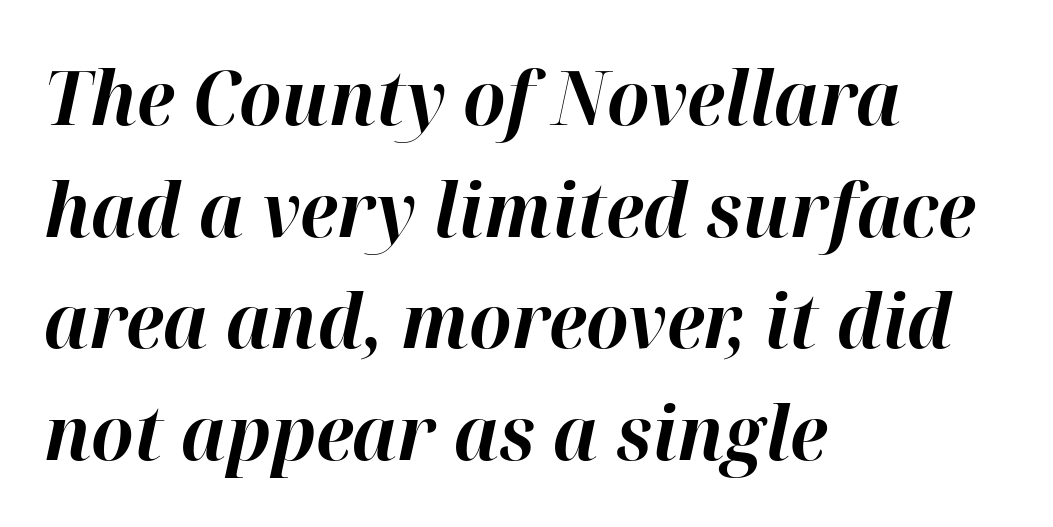
{"italic": "yes", "lean": "right", "slant_degrees": 12, "bold": "yes", "weight": "bold", "width": "normal", "stroke_contrast": "high", "x_height": "medium", "monospaced": "no", "underline": "no", "align": "left", "line_spacing": "normal", "line_spacing_ratio": 1.49, "letter_spacing": "normal", "letter_spacing_em": 0.0, "glyph_px": 75}
